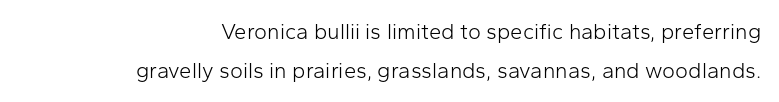
The letters sit at their default tracking, neither squeezed nor spread. Nobody drew a line under any word here. Reading down the block, your eye finds every line finishing at a fixed right position. Nothing heavy about these letters — not bold at all.
